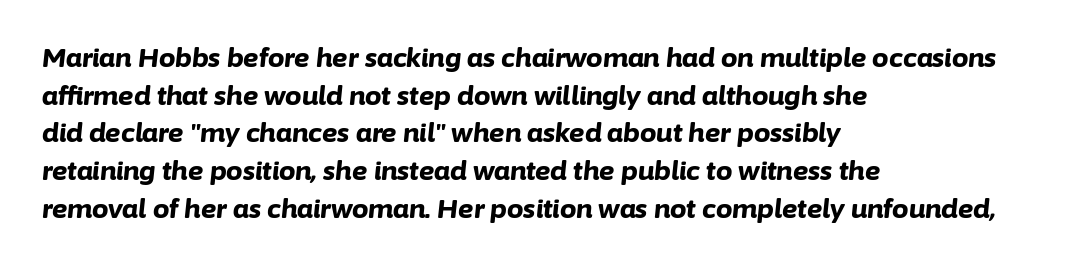
The image shows 26 px bold type, italic (leaning right); set left-aligned, normal line spacing (1.45x), normal letter spacing, not underlined.
